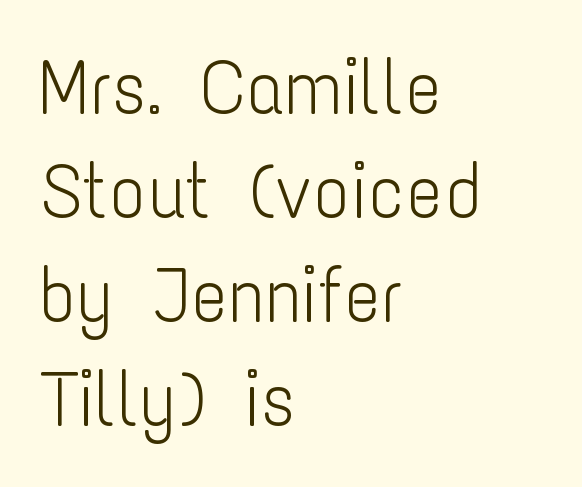
{"serif": "no", "italic": "no", "bold": "no", "weight": "light", "width": "condensed", "stroke_contrast": "low", "x_height": "medium", "monospaced": "no", "underline": "no", "align": "left", "line_spacing": "normal", "line_spacing_ratio": 1.35, "letter_spacing": "normal", "letter_spacing_em": 0.0, "glyph_px": 77}
